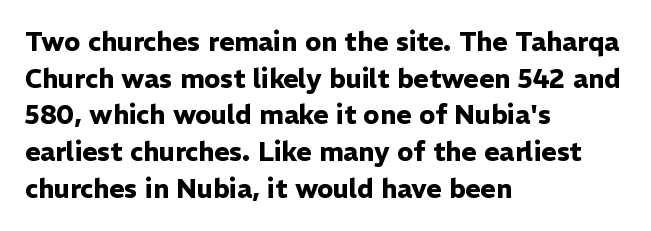
{"italic": "no", "bold": "yes", "underline": "no", "align": "left", "line_spacing": "normal", "line_spacing_ratio": 1.41, "letter_spacing": "normal", "letter_spacing_em": 0.0, "glyph_px": 26}
